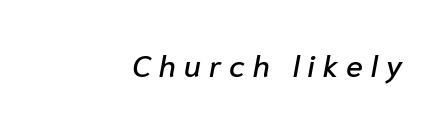
The image shows 31 px text type, italic (leaning right); set unusually wide letter spacing (+0.25 em), not underlined; low stroke contrast and a medium x-height.
